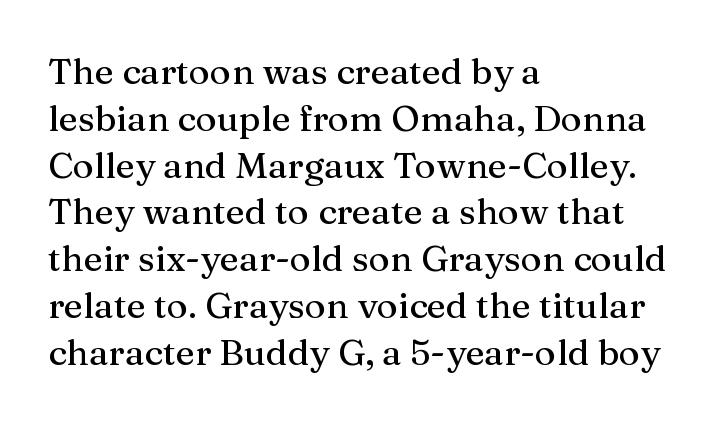
{"serif": "yes", "italic": "no", "width": "normal", "stroke_contrast": "medium", "x_height": "medium", "monospaced": "no", "underline": "no", "align": "left", "line_spacing": "normal", "line_spacing_ratio": 1.3, "letter_spacing": "normal", "letter_spacing_em": 0.0, "glyph_px": 36}
